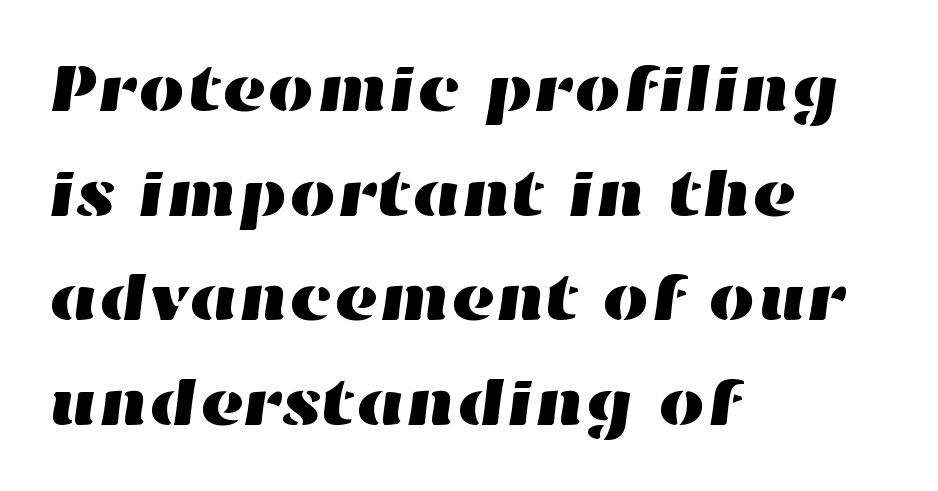
{"width": "wide", "stroke_contrast": "high", "x_height": "medium", "monospaced": "no", "underline": "no", "align": "left", "line_spacing": "normal", "line_spacing_ratio": 1.56, "letter_spacing": "normal", "letter_spacing_em": 0.0, "glyph_px": 67}
